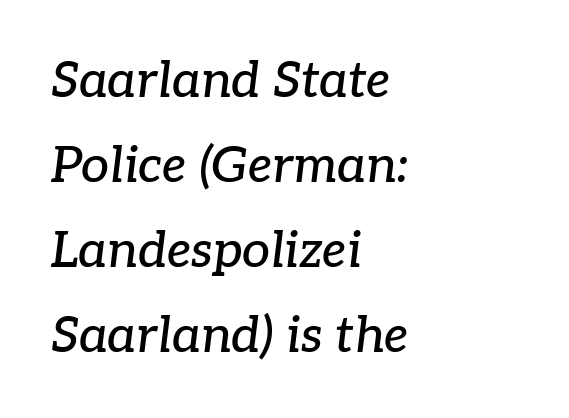
The image shows 50 px serif type, italic (leaning right); set left-aligned, normal line spacing (1.7x), normal letter spacing, not underlined; low stroke contrast and a medium x-height.
